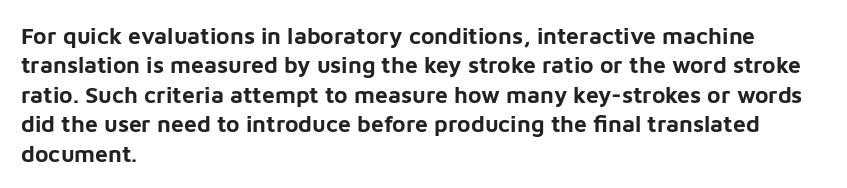
Q: Is the text bold? A: Yes.
Q: Is the text italic (slanted)? A: No, it is upright.
Q: Is the text underlined? A: No.
Q: How is the paragraph aligned? A: Left-aligned.
Q: Is the spacing between letters normal or unusually wide? A: Normal.
Q: Is the spacing between lines tight, normal or loose? A: Normal.
